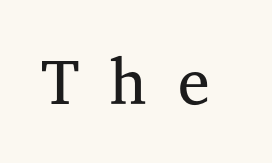
Q: Is the text bold? A: No.
Q: Is the text italic (slanted)? A: No, it is upright.
Q: Is the typeface a serif or a sans-serif typeface? A: Serif.
Q: Is the text underlined? A: No.
Q: Is the spacing between letters normal or unusually wide? A: Unusually wide.
Q: Width (condensed, normal, or wide)? A: Normal.
Q: Stroke contrast? A: Medium.
Q: x-height? A: Medium.
Q: Monospaced? A: No.
